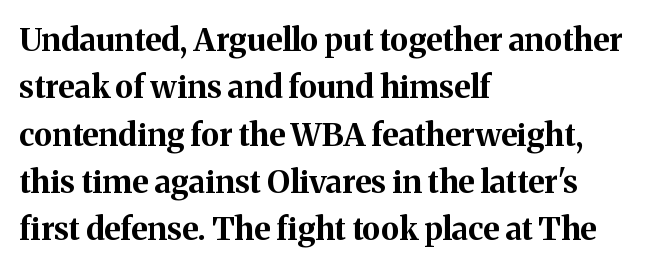
Posture: straight, roman, zero tilt. You could not count columns in this text — the font is proportionally spaced. The specimen omits any rule beneath the text block's lines. Heft: maximum for text — a bold. The paragraph shown leans on its left margin.
